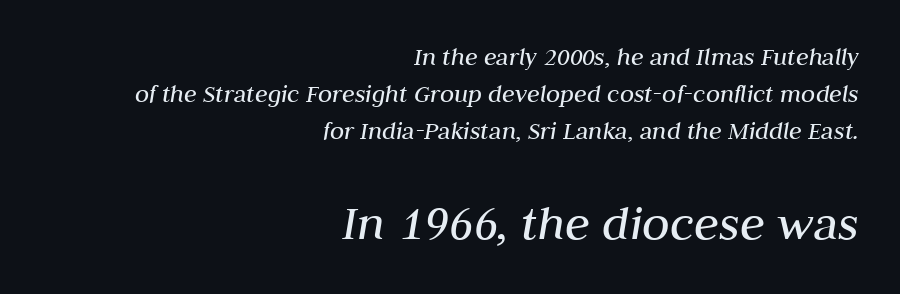
{"italic": "yes", "lean": "right", "slant_degrees": 10, "bold": "no", "weight": "regular", "width": "normal", "stroke_contrast": "medium", "x_height": "medium", "monospaced": "no", "underline": "no", "align": "right", "line_spacing": "normal", "line_spacing_ratio": 1.42, "letter_spacing": "normal", "letter_spacing_em": 0.0, "larger_block": "second", "size_ratio": 1.96, "glyph_px": 51}
